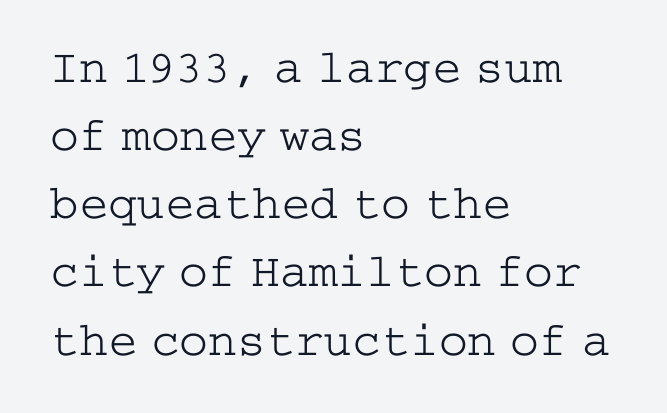
The image shows 48 px light, wide serif type, upright; set left-aligned, normal line spacing (1.42x), normal letter spacing, not underlined; low stroke contrast and a medium x-height.
